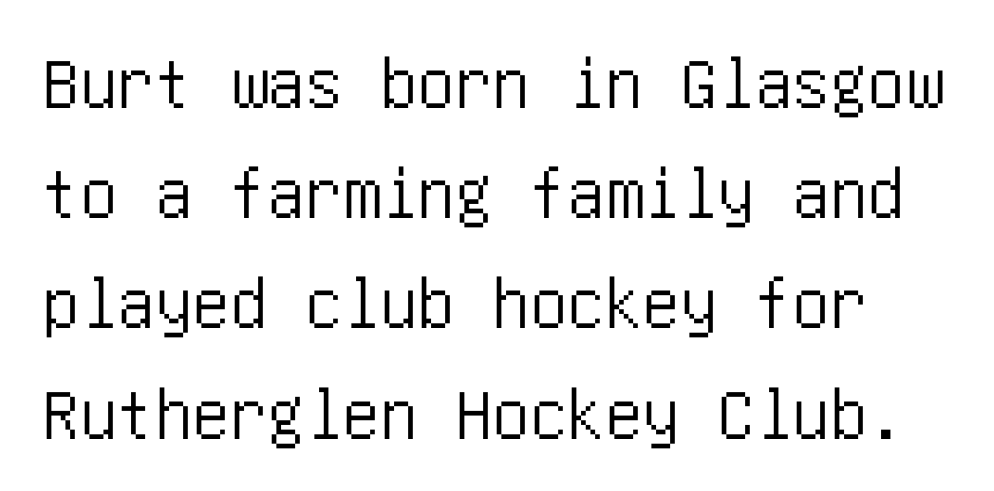
The image shows 75 px condensed sans-serif type, upright; set normal line spacing (1.47x), normal letter spacing, not underlined; low stroke contrast and a large x-height.
